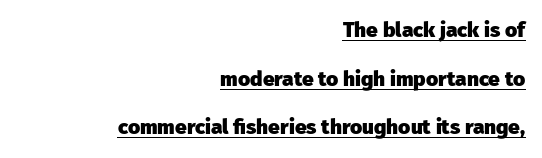
Q: Is the text bold? A: Yes.
Q: Is the text italic (slanted)? A: No, it is upright.
Q: Is the text underlined? A: Yes.
Q: How is the paragraph aligned? A: Right-aligned.
Q: Is the spacing between letters normal or unusually wide? A: Normal.
Q: Is the spacing between lines tight, normal or loose? A: Loose.
